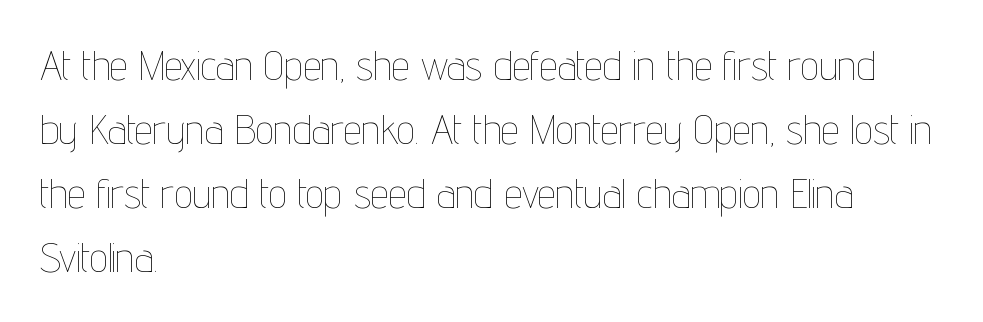
Q: Is the text bold? A: No.
Q: Is the text italic (slanted)? A: No, it is upright.
Q: Is the text underlined? A: No.
Q: How is the paragraph aligned? A: Left-aligned.
Q: Is the spacing between letters normal or unusually wide? A: Normal.
Q: Is the spacing between lines tight, normal or loose? A: Normal.
Q: Width (condensed, normal, or wide)? A: Condensed.
Q: Stroke contrast? A: Low.
Q: x-height? A: Medium.
Q: Monospaced? A: No.
